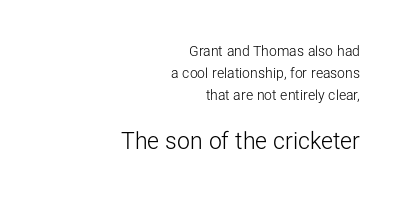
{"italic": "no", "bold": "no", "underline": "no", "align": "right", "line_spacing": "normal", "line_spacing_ratio": 1.57, "letter_spacing": "normal", "letter_spacing_em": 0.0, "larger_block": "second", "size_ratio": 1.64, "glyph_px": 23}
